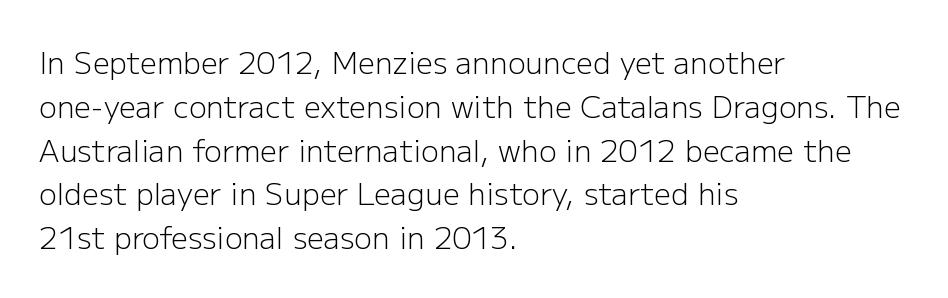
The image shows 30 px light sans-serif type, upright; set left-aligned, normal line spacing (1.46x), normal letter spacing, not underlined; low stroke contrast and a medium x-height.
